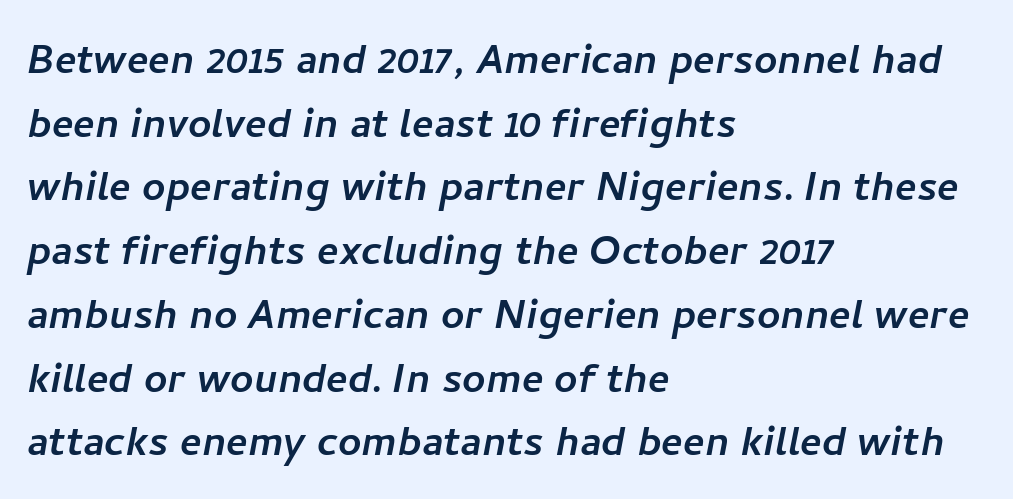
Q: Is the typeface a serif or a sans-serif typeface? A: Sans-serif.
Q: Is the text underlined? A: No.
Q: How is the paragraph aligned? A: Left-aligned.
Q: Is the spacing between letters normal or unusually wide? A: Normal.
Q: Is the spacing between lines tight, normal or loose? A: Normal.
Q: Width (condensed, normal, or wide)? A: Normal.
Q: Stroke contrast? A: Low.
Q: x-height? A: Medium.
Q: Monospaced? A: No.
